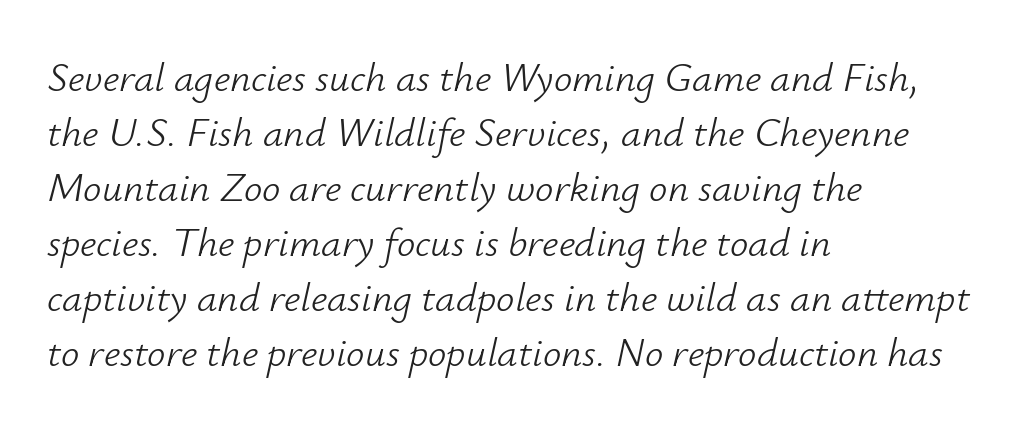
The image shows 41 px light type, italic (leaning right); set left-aligned, normal line spacing (1.34x), normal letter spacing, not underlined; low stroke contrast and a small x-height.
